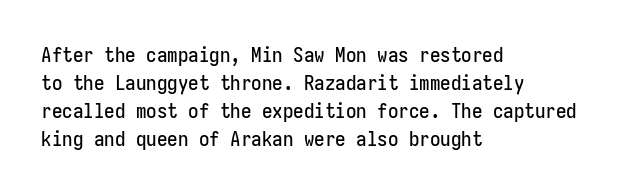
Q: Is the text italic (slanted)? A: No, it is upright.
Q: Is the text underlined? A: No.
Q: How is the paragraph aligned? A: Left-aligned.
Q: Is the spacing between letters normal or unusually wide? A: Normal.
Q: Is the spacing between lines tight, normal or loose? A: Normal.
